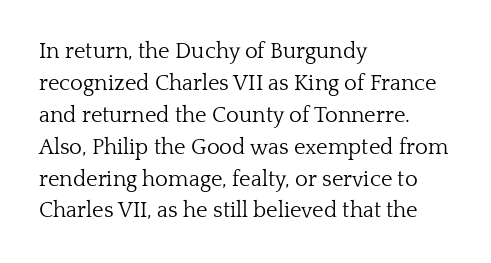
The image shows 22 px text type, upright; set left-aligned, normal line spacing (1.45x), normal letter spacing, not underlined.
